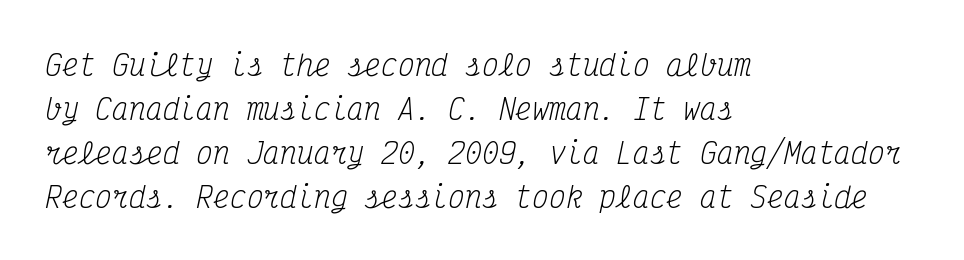
Here the designer chose a console-style face with uniform glyph widths. Type without underlining. The text carries the slant typical of an italic or oblique font. Does the leading feel generous? No, just average.
